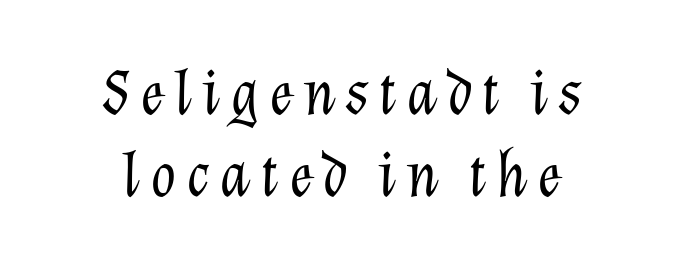
Q: Is the text bold? A: No.
Q: Is the text italic (slanted)? A: Yes, it leans right by about 12 degrees.
Q: Is the text underlined? A: No.
Q: How is the paragraph aligned? A: Centered.
Q: Width (condensed, normal, or wide)? A: Normal.
Q: Stroke contrast? A: Low.
Q: x-height? A: Medium.
Q: Monospaced? A: No.
